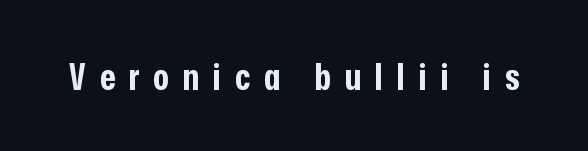
This sample has the flowing, uneven cadence of proportional lettering. The space beneath each line is pristine and unruled. This rendering widens character spacing well past its baseline value. The font is running at its bold setting.
